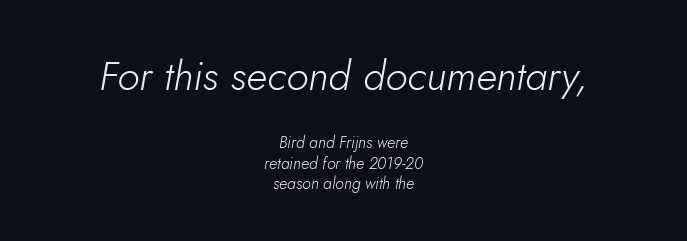
{"italic": "yes", "lean": "right", "slant_degrees": 5, "bold": "no", "weight": "light", "width": "normal", "stroke_contrast": "low", "x_height": "small", "monospaced": "no", "underline": "no", "align": "center", "line_spacing": "normal", "line_spacing_ratio": 1.26, "letter_spacing": "normal", "letter_spacing_em": 0.0, "larger_block": "first", "size_ratio": 2.56, "glyph_px": 41}
